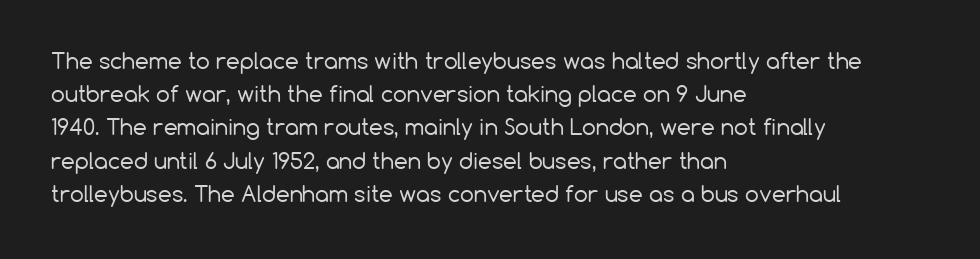
Tall strokes in this sample are plumb rather than angled. Weight: regular or lighter. Tracking value appears to be zero — textbook default spacing. The passage shown stacks its lines at a standard gap. The lines in this sample share a left origin and differ only in where they stop. Anything drawn beneath the words? Only blank space.
